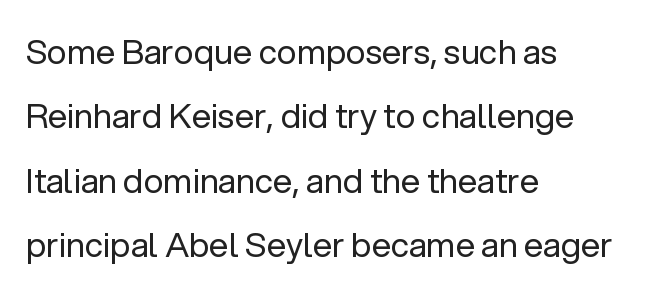
Words float on clear page, feet unadorned. The compositor pushed each line to the left boundary. Vertical strokes here are truly vertical. A typesetter would call this zero additional tracking. The type family on display is of the sans-serif kind.
